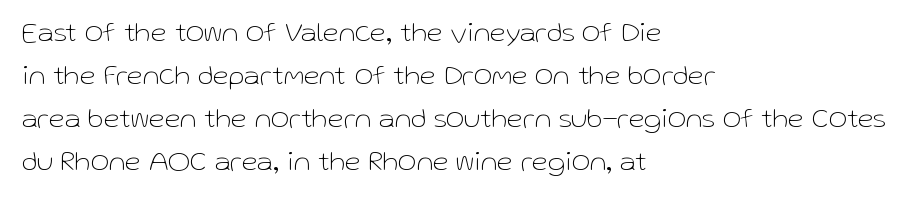
Q: Is the text bold? A: No.
Q: Is the text italic (slanted)? A: No, it is upright.
Q: Is the typeface a serif or a sans-serif typeface? A: Sans-serif.
Q: Is the text underlined? A: No.
Q: How is the paragraph aligned? A: Left-aligned.
Q: Is the spacing between letters normal or unusually wide? A: Normal.
Q: Is the spacing between lines tight, normal or loose? A: Normal.
Q: Width (condensed, normal, or wide)? A: Normal.
Q: Stroke contrast? A: Low.
Q: x-height? A: Medium.
Q: Monospaced? A: No.
